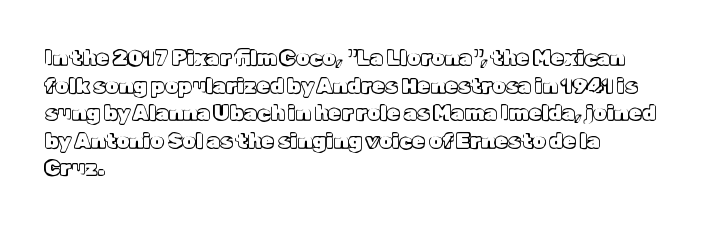
The image shows 21 px text type, upright; set left-aligned, normal line spacing (1.31x), normal letter spacing, not underlined.
